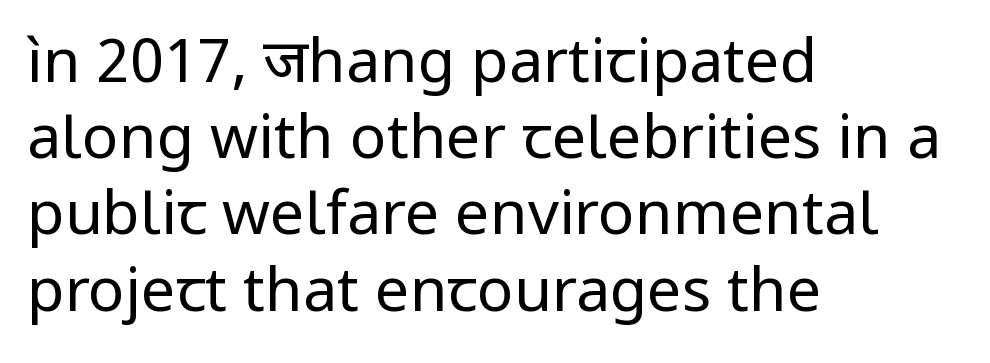
Q: Is the text bold? A: No.
Q: Is the text italic (slanted)? A: No, it is upright.
Q: Is the typeface a serif or a sans-serif typeface? A: Sans-serif.
Q: Is the text underlined? A: No.
Q: How is the paragraph aligned? A: Left-aligned.
Q: Is the spacing between letters normal or unusually wide? A: Normal.
Q: Is the spacing between lines tight, normal or loose? A: Normal.
Q: Width (condensed, normal, or wide)? A: Normal.
Q: Stroke contrast? A: Low.
Q: x-height? A: Medium.
Q: Monospaced? A: No.
